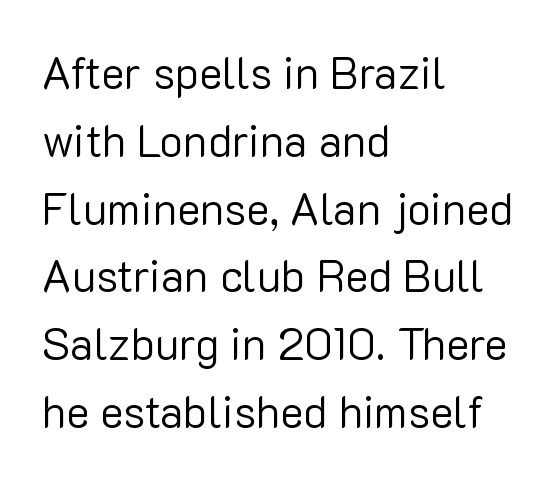
The image shows 44 px regular-weight sans-serif type, upright; set left-aligned, normal line spacing (1.54x), normal letter spacing, not underlined; low stroke contrast and a medium x-height.
